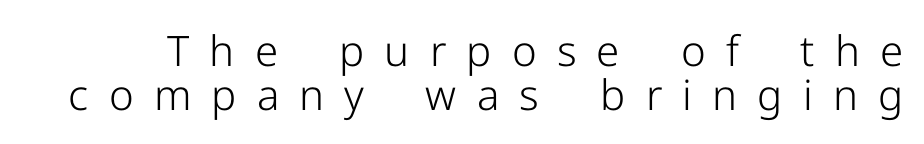
{"serif": "no", "italic": "no", "bold": "no", "weight": "light", "width": "normal", "stroke_contrast": "low", "x_height": "medium", "monospaced": "no", "underline": "no", "line_spacing": "tight", "line_spacing_ratio": 1.04, "letter_spacing": "wide", "letter_spacing_em": 0.48, "glyph_px": 42}
